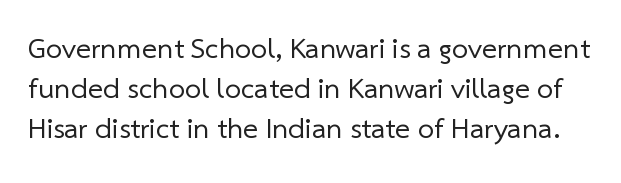
The image shows 29 px regular-weight sans-serif type; set normal line spacing (1.38x), normal letter spacing, not underlined; low stroke contrast and a medium x-height.
